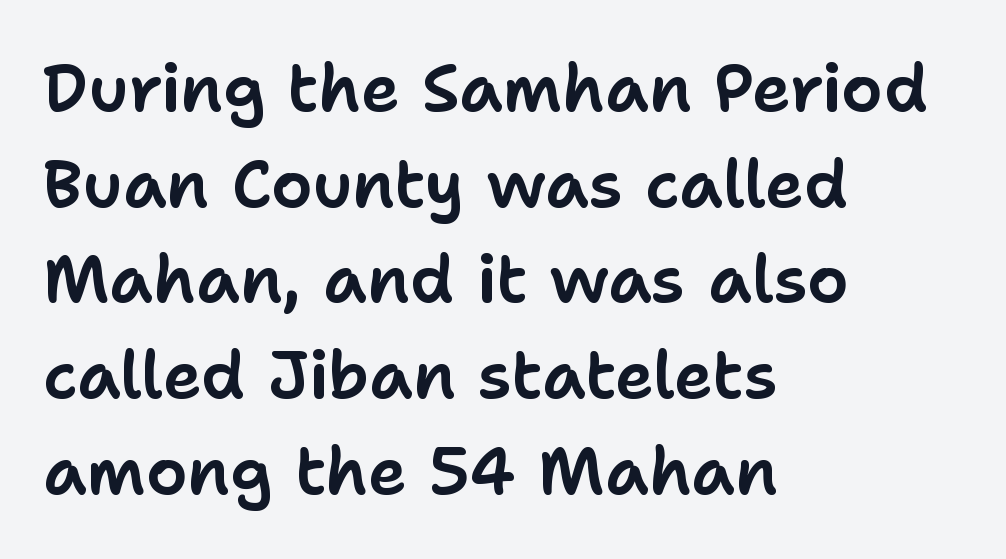
The image shows 66 px sans-serif type, upright; set left-aligned, normal line spacing (1.45x), normal letter spacing, not underlined; low stroke contrast and a medium x-height.
